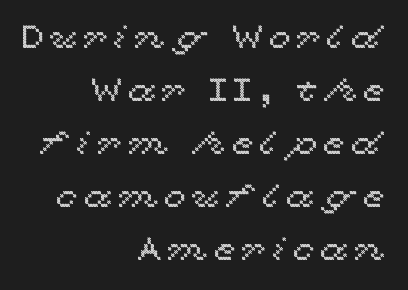
The image shows 32 px wide type; set right-aligned, normal line spacing (1.66x), not underlined; a medium x-height.
